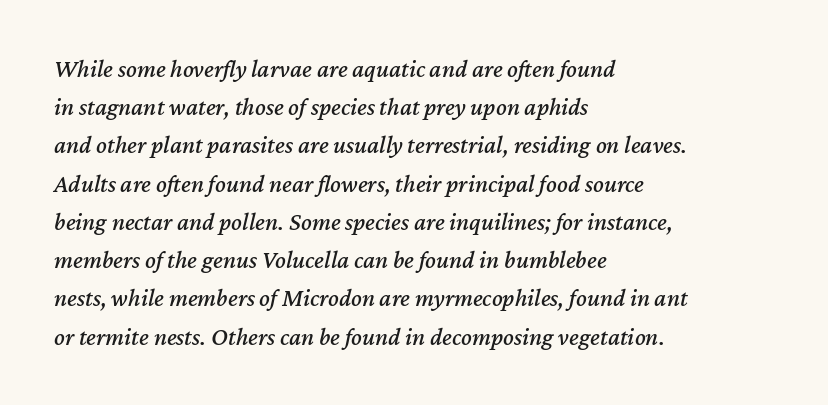
{"italic": "yes", "lean": "right", "slant_degrees": 12, "underline": "no", "align": "left", "line_spacing": "normal", "line_spacing_ratio": 1.53, "letter_spacing": "normal", "letter_spacing_em": 0.0, "glyph_px": 25}
